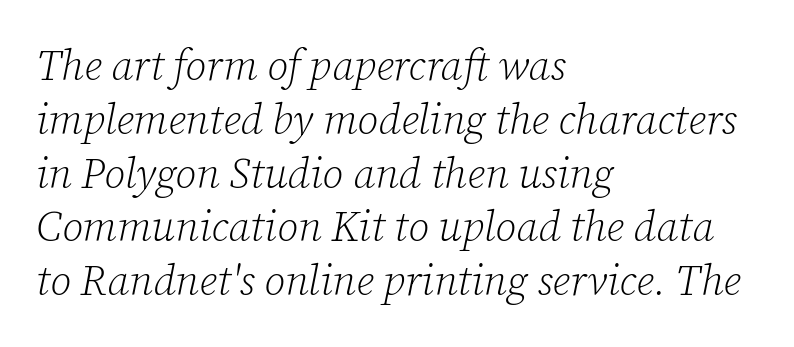
Q: Is the text bold? A: No.
Q: Is the text italic (slanted)? A: Yes, it leans right by about 12 degrees.
Q: Is the typeface a serif or a sans-serif typeface? A: Serif.
Q: Is the text underlined? A: No.
Q: How is the paragraph aligned? A: Left-aligned.
Q: Is the spacing between letters normal or unusually wide? A: Normal.
Q: Is the spacing between lines tight, normal or loose? A: Normal.
Q: Width (condensed, normal, or wide)? A: Normal.
Q: Stroke contrast? A: Low.
Q: x-height? A: Medium.
Q: Monospaced? A: No.
